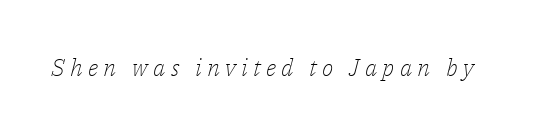
The image shows 24 px text type, italic (leaning right); set unusually wide letter spacing (+0.22 em), not underlined.
